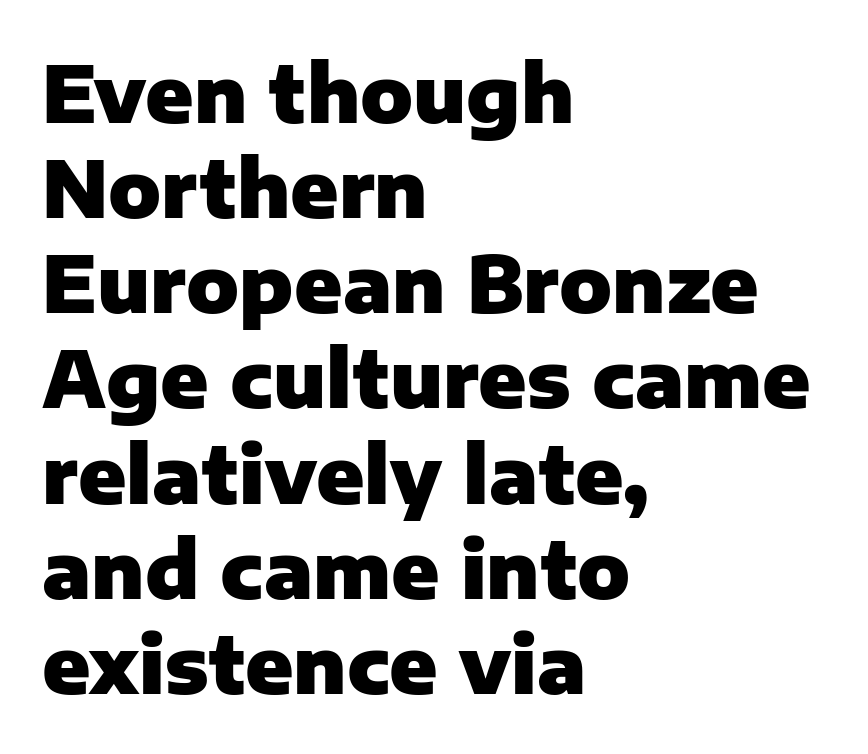
Caption: bold face, heavy strokes. These lines are rendered in a variable-pitch font. Nope, not italic — everything's standing straight. One-word summary of the alignment: left. Between one letter and the next there's only the usual sliver of space. Type style note: lacks serifs.
